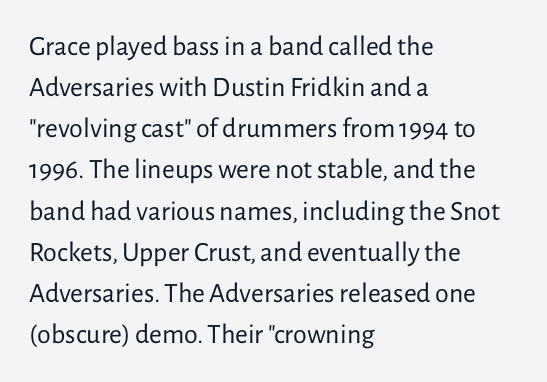
The rag falls on the right side of this text block. Letters rest on an invisible, unmarked baseline. This is roman type, the default non-slanted kind. Compared with typical body copy, the letter spacing here is the same.
